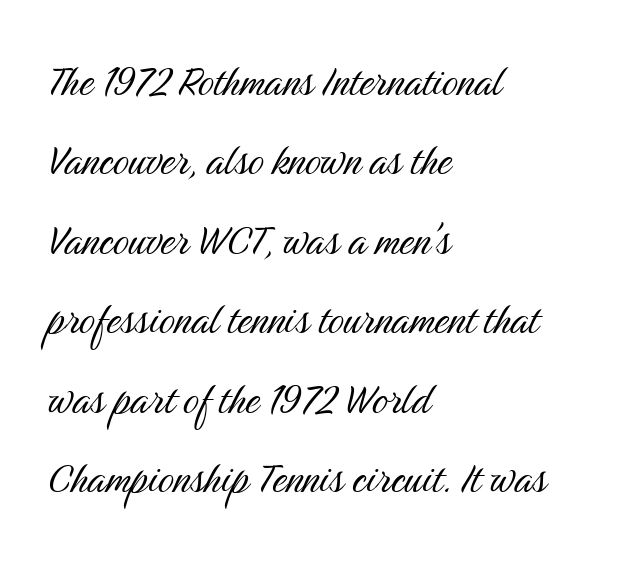
Q: Is the text bold? A: No.
Q: Is the text italic (slanted)? A: Yes.
Q: Is the typeface a serif or a sans-serif typeface? A: Sans-serif.
Q: Is the text underlined? A: No.
Q: How is the paragraph aligned? A: Left-aligned.
Q: Is the spacing between letters normal or unusually wide? A: Normal.
Q: Is the spacing between lines tight, normal or loose? A: Normal.
Q: Width (condensed, normal, or wide)? A: Condensed.
Q: Stroke contrast? A: Medium.
Q: x-height? A: Medium.
Q: Monospaced? A: No.
